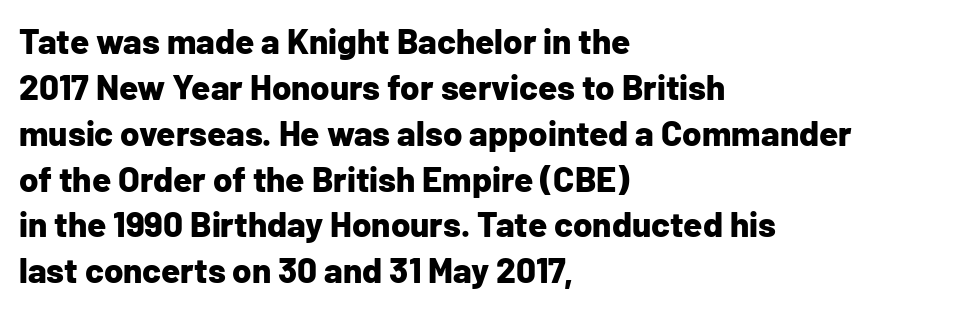
Q: Is the text bold? A: Yes.
Q: Is the text italic (slanted)? A: No, it is upright.
Q: Is the typeface a serif or a sans-serif typeface? A: Sans-serif.
Q: Is the text underlined? A: No.
Q: How is the paragraph aligned? A: Left-aligned.
Q: Is the spacing between letters normal or unusually wide? A: Normal.
Q: Is the spacing between lines tight, normal or loose? A: Normal.
Q: Width (condensed, normal, or wide)? A: Normal.
Q: Stroke contrast? A: Low.
Q: x-height? A: Medium.
Q: Monospaced? A: No.
